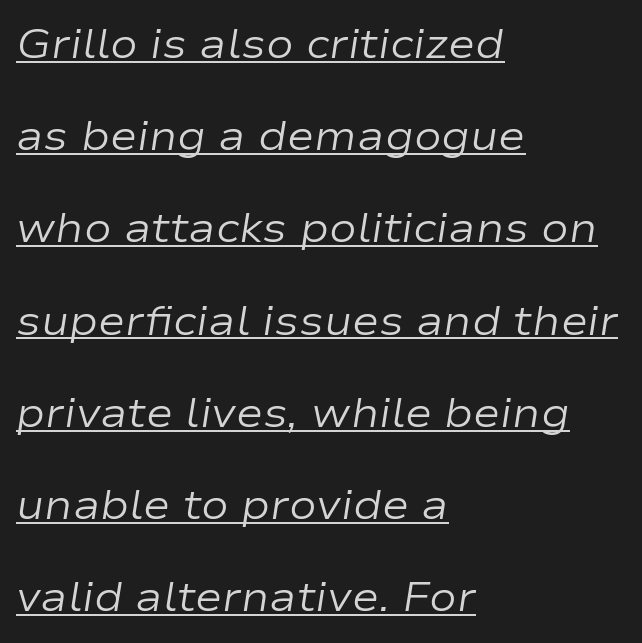
Q: Is the text bold? A: No.
Q: Is the text italic (slanted)? A: Yes, it leans right by about 9 degrees.
Q: Is the text underlined? A: Yes.
Q: How is the paragraph aligned? A: Left-aligned.
Q: Is the spacing between letters normal or unusually wide? A: Normal.
Q: Is the spacing between lines tight, normal or loose? A: Loose.
Q: Width (condensed, normal, or wide)? A: Wide.
Q: Stroke contrast? A: Low.
Q: x-height? A: Medium.
Q: Monospaced? A: No.
